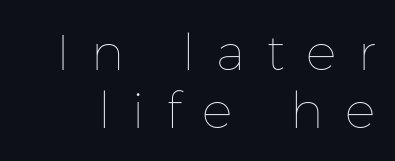
Q: Is the text bold? A: No.
Q: Is the text italic (slanted)? A: No, it is upright.
Q: Is the text underlined? A: No.
Q: Is the spacing between letters normal or unusually wide? A: Unusually wide.
Q: Is the spacing between lines tight, normal or loose? A: Tight.
Q: Width (condensed, normal, or wide)? A: Normal.
Q: Stroke contrast? A: Low.
Q: x-height? A: Medium.
Q: Monospaced? A: No.
